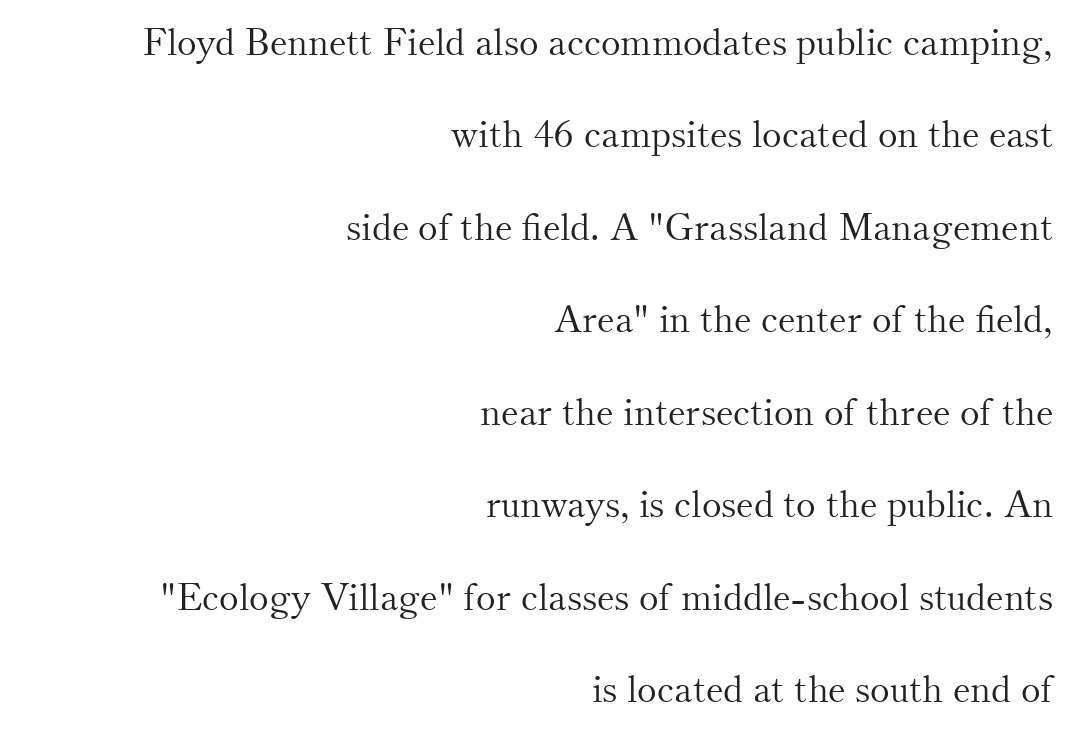
The image shows 37 px light serif type, upright; set right-aligned, loose line spacing (2.5x), normal letter spacing, not underlined; medium stroke contrast and a small x-height.
